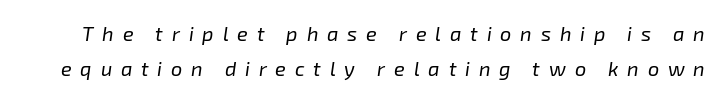
The image shows 20 px text type, italic (leaning right); set line spacing 1.74x, unusually wide letter spacing (+0.44 em), not underlined.
